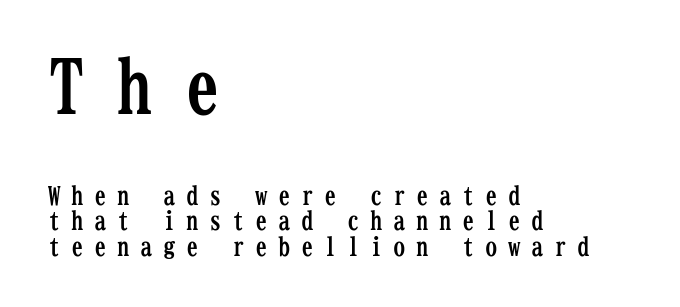
{"serif": "yes", "italic": "no", "bold": "yes", "weight": "semibold", "width": "condensed", "stroke_contrast": "low", "x_height": "medium", "monospaced": "yes", "underline": "no", "align": "left", "line_spacing": "tight", "line_spacing_ratio": 1.02, "letter_spacing": "wide", "letter_spacing_em": 0.42, "larger_block": "first", "size_ratio": 2.96, "glyph_px": 74}
